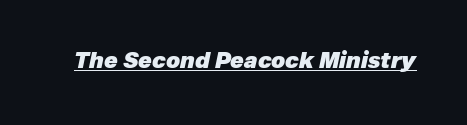
The image shows 22 px bold type, italic (leaning right); set normal letter spacing, underlined.
